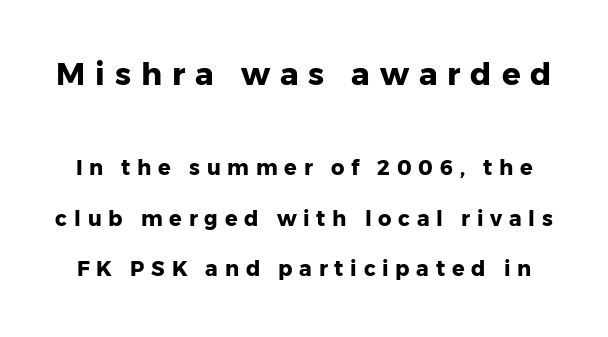
Q: Is the text bold? A: Yes.
Q: Is the text italic (slanted)? A: No, it is upright.
Q: Is the typeface a serif or a sans-serif typeface? A: Sans-serif.
Q: Is the text underlined? A: No.
Q: Is the spacing between letters normal or unusually wide? A: Unusually wide.
Q: Is the spacing between lines tight, normal or loose? A: Loose.
Q: Which block of text is set in a larger size, the first (top) or the second (bottom)? A: The first (top) one.
Q: Width (condensed, normal, or wide)? A: Normal.
Q: Stroke contrast? A: Low.
Q: x-height? A: Medium.
Q: Monospaced? A: No.
